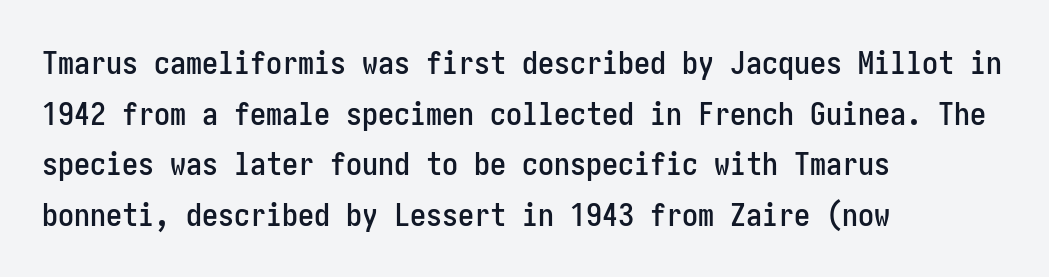
Every row of glyphs begins at an identical x-position on the left. These lines are composed in type without serifs. The words here are not underlined. The letterforms sit shoulder to shoulder at normal distance. Students, observe: this is what conventionally led text looks like. Unlike italic type, these characters show no tilt at all.
